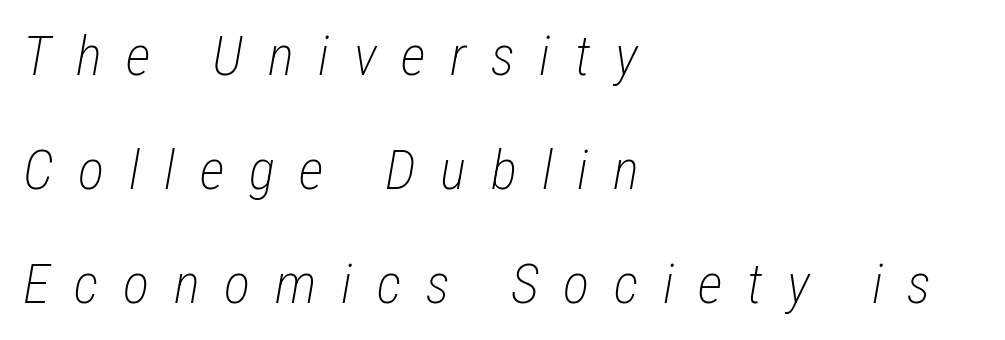
{"italic": "yes", "lean": "right", "slant_degrees": 12, "bold": "no", "weight": "light", "width": "condensed", "stroke_contrast": "low", "x_height": "medium", "monospaced": "no", "underline": "no", "align": "left", "line_spacing": "loose", "line_spacing_ratio": 2.07, "letter_spacing": "wide", "letter_spacing_em": 0.45, "glyph_px": 55}
